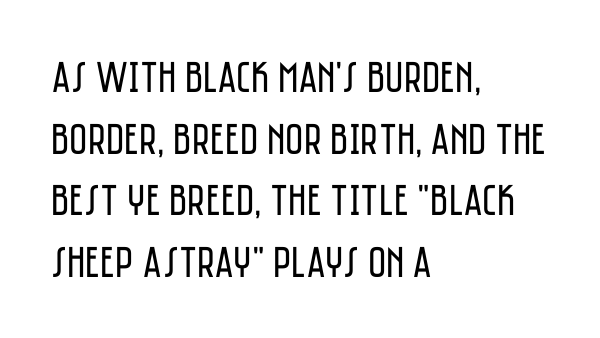
The image shows 44 px regular-weight, condensed sans-serif type, upright; set left-aligned, normal line spacing (1.4x), normal letter spacing, not underlined; low stroke contrast and a large x-height.
